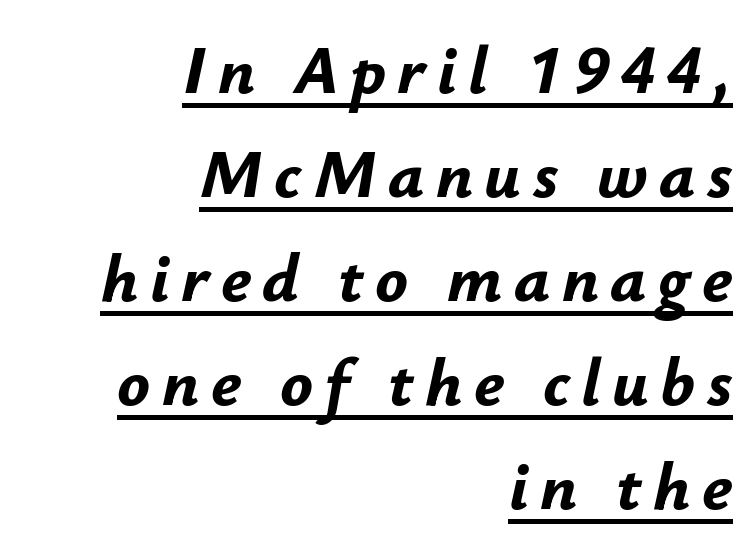
Q: Is the text bold? A: Yes.
Q: Is the text italic (slanted)? A: Yes, it leans right by about 12 degrees.
Q: Is the text underlined? A: Yes.
Q: How is the paragraph aligned? A: Right-aligned.
Q: Is the spacing between lines tight, normal or loose? A: Normal.
Q: Width (condensed, normal, or wide)? A: Normal.
Q: Stroke contrast? A: Low.
Q: x-height? A: Small.
Q: Monospaced? A: No.
